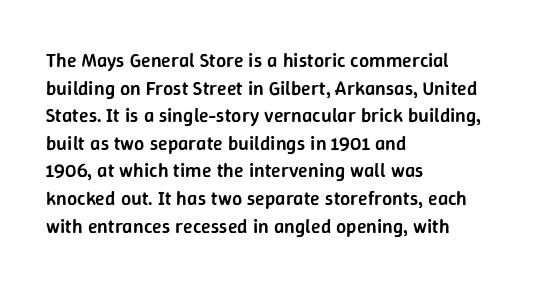
{"italic": "no", "bold": "semi", "underline": "no", "align": "left", "line_spacing": "normal", "line_spacing_ratio": 1.38, "letter_spacing": "normal", "letter_spacing_em": 0.0, "glyph_px": 20}
